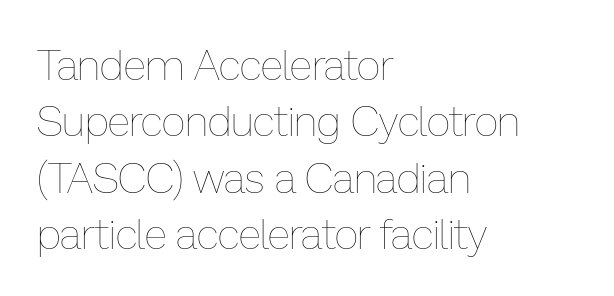
All the whitespace from short lines collects on the right. Baseline-to-baseline distance is the conventional proportion of letter height. The letterforms sit shoulder to shoulder at normal distance. The passage shown is typed in a proportional face where columns would drift. This sample uses an upright cut, with every glyph sitting square on the baseline.
